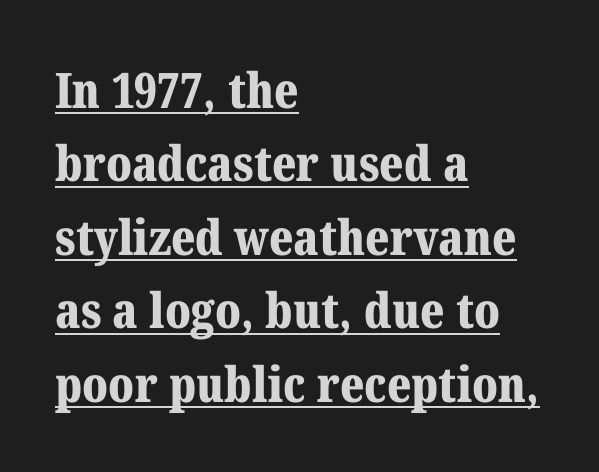
Q: Is the text bold? A: Yes.
Q: Is the text italic (slanted)? A: No, it is upright.
Q: Is the typeface a serif or a sans-serif typeface? A: Serif.
Q: Is the text underlined? A: Yes.
Q: How is the paragraph aligned? A: Left-aligned.
Q: Is the spacing between letters normal or unusually wide? A: Normal.
Q: Is the spacing between lines tight, normal or loose? A: Normal.
Q: Width (condensed, normal, or wide)? A: Normal.
Q: Stroke contrast? A: Medium.
Q: x-height? A: Medium.
Q: Monospaced? A: No.
